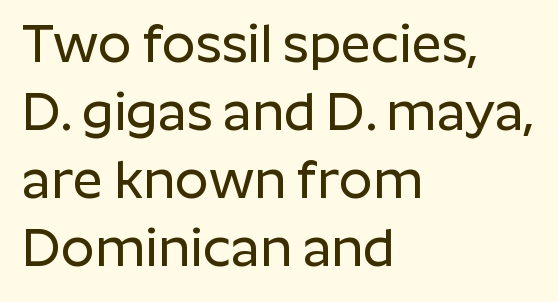
The image shows 53 px sans-serif type, upright; set left-aligned, normal line spacing (1.28x), normal letter spacing, not underlined; low stroke contrast and a medium x-height.
